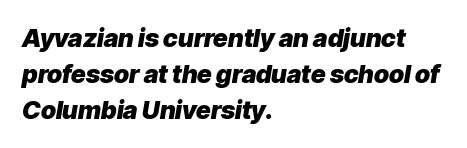
{"italic": "yes", "lean": "right", "slant_degrees": 9, "bold": "yes", "underline": "no", "align": "left", "line_spacing": "normal", "line_spacing_ratio": 1.44, "letter_spacing": "normal", "letter_spacing_em": 0.0, "glyph_px": 25}
